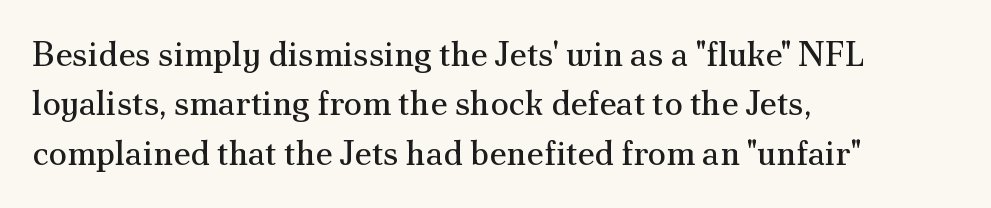
The image shows 34 px regular-weight serif type, upright; set left-aligned, normal line spacing (1.45x), normal letter spacing, not underlined; medium stroke contrast and a small x-height.
